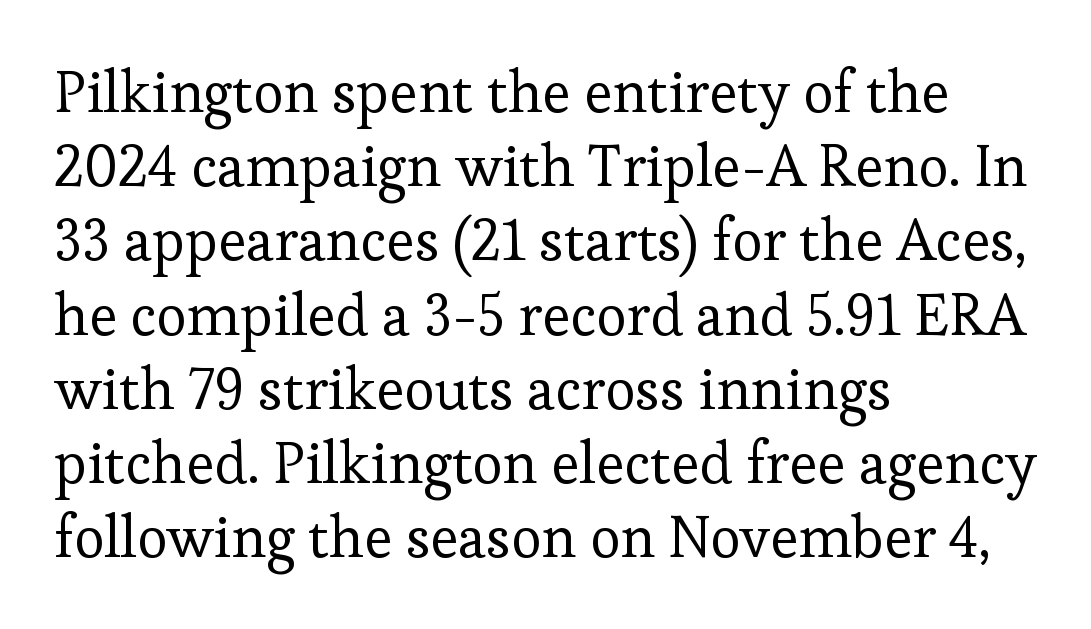
{"serif": "yes", "italic": "no", "bold": "no", "weight": "regular", "width": "normal", "stroke_contrast": "low", "x_height": "medium", "monospaced": "no", "underline": "no", "align": "left", "line_spacing": "normal", "line_spacing_ratio": 1.28, "letter_spacing": "normal", "letter_spacing_em": 0.0, "glyph_px": 58}
